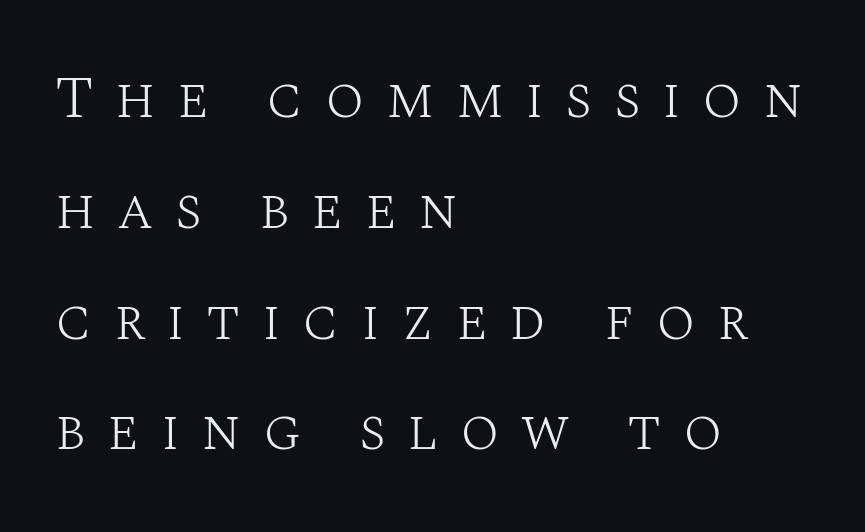
Q: Is the text bold? A: No.
Q: Is the text italic (slanted)? A: No, it is upright.
Q: Is the typeface a serif or a sans-serif typeface? A: Serif.
Q: Is the text underlined? A: No.
Q: How is the paragraph aligned? A: Left-aligned.
Q: Is the spacing between letters normal or unusually wide? A: Unusually wide.
Q: Is the spacing between lines tight, normal or loose? A: Loose.
Q: Width (condensed, normal, or wide)? A: Normal.
Q: Stroke contrast? A: Medium.
Q: x-height? A: Large.
Q: Monospaced? A: No.
